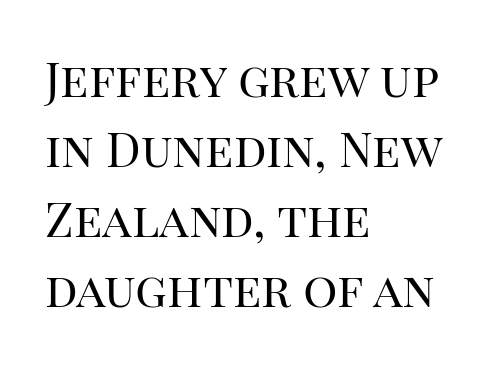
{"serif": "yes", "italic": "no", "bold": "no", "weight": "regular", "width": "normal", "stroke_contrast": "high", "x_height": "large", "monospaced": "no", "underline": "no", "align": "left", "line_spacing": "normal", "line_spacing_ratio": 1.46, "letter_spacing": "normal", "letter_spacing_em": 0.0, "glyph_px": 48}
